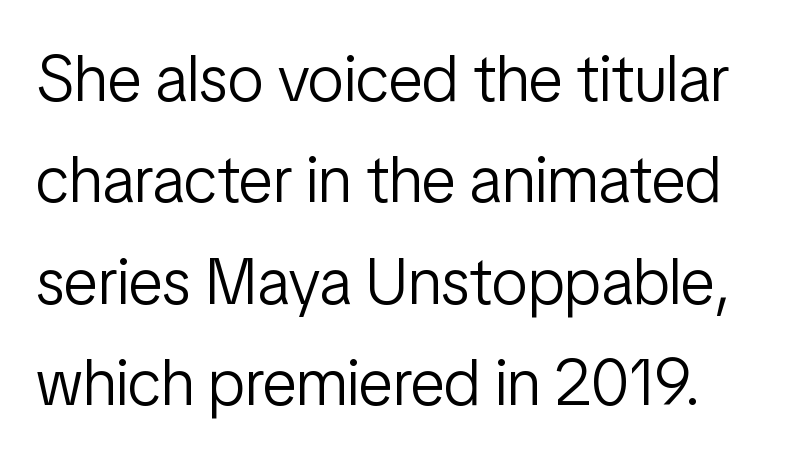
Q: Is the text bold? A: No.
Q: Is the text italic (slanted)? A: No, it is upright.
Q: Is the typeface a serif or a sans-serif typeface? A: Sans-serif.
Q: Is the text underlined? A: No.
Q: Is the spacing between letters normal or unusually wide? A: Normal.
Q: Is the spacing between lines tight, normal or loose? A: Normal.
Q: Width (condensed, normal, or wide)? A: Condensed.
Q: Stroke contrast? A: Low.
Q: x-height? A: Medium.
Q: Monospaced? A: No.
